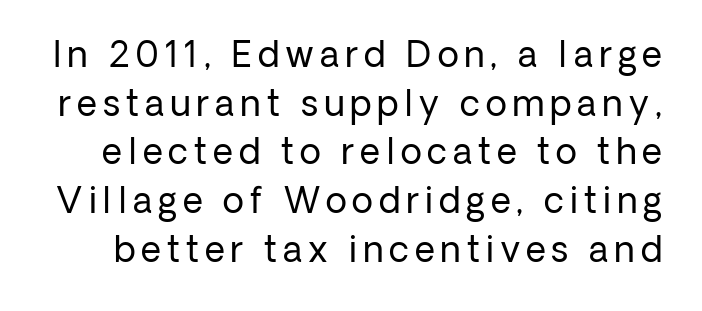
{"serif": "no", "italic": "no", "bold": "no", "weight": "regular", "width": "normal", "stroke_contrast": "low", "x_height": "medium", "monospaced": "no", "underline": "no", "line_spacing": "normal", "line_spacing_ratio": 1.39, "glyph_px": 35}
